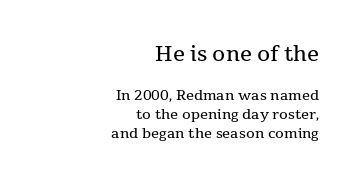
The lettering stays uniformly vertical, giving the passage a roman look. Horizontal alignment here is rightward, an uncommon choice for prose. Only glyphs here, with clear space below each row. Short note: letters normally spaced.
